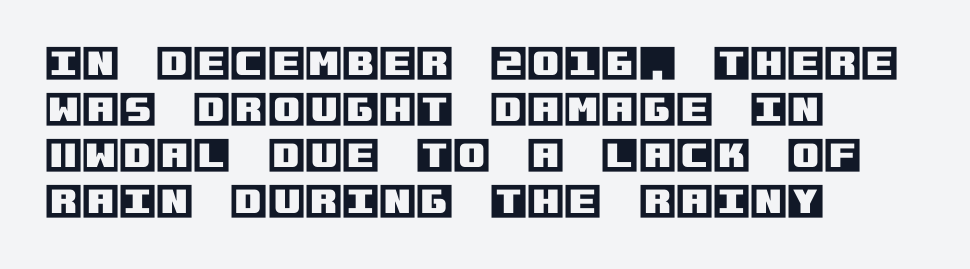
Q: Is the text italic (slanted)? A: No, it is upright.
Q: Is the text underlined? A: No.
Q: How is the paragraph aligned? A: Left-aligned.
Q: Is the spacing between letters normal or unusually wide? A: Normal.
Q: Width (condensed, normal, or wide)? A: Normal.
Q: x-height? A: Large.
